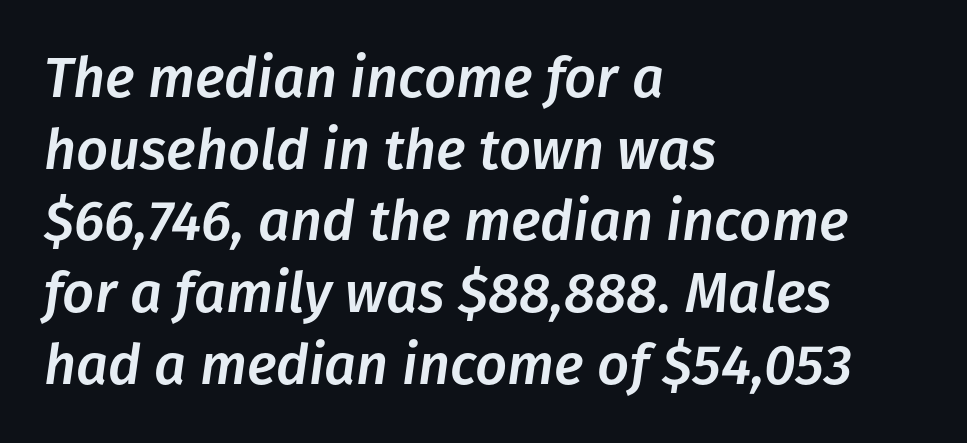
The image shows 56 px text type, italic (leaning right); set left-aligned, normal line spacing (1.28x), normal letter spacing, not underlined; low stroke contrast and a medium x-height.
